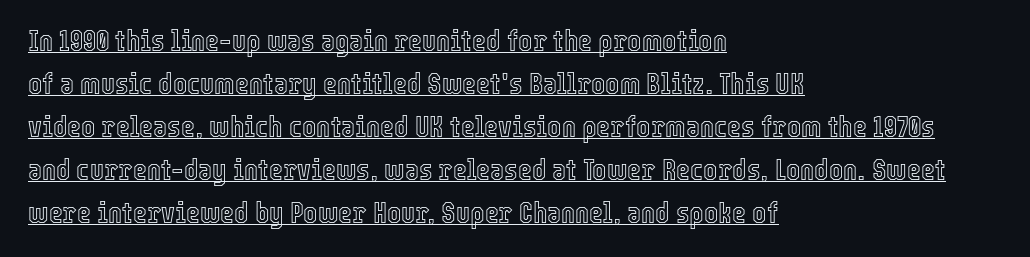
{"italic": "no", "width": "condensed", "x_height": "medium", "monospaced": "no", "underline": "yes", "align": "left", "line_spacing": "normal", "line_spacing_ratio": 1.43, "letter_spacing": "normal", "letter_spacing_em": 0.0, "glyph_px": 30}
